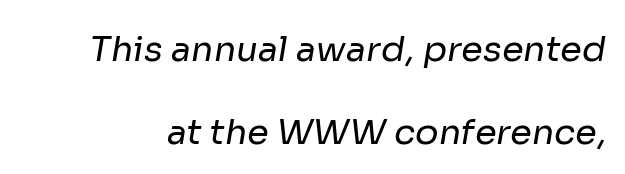
{"serif": "no", "bold": "no", "weight": "regular", "width": "normal", "stroke_contrast": "low", "x_height": "medium", "monospaced": "no", "underline": "no", "line_spacing": "loose", "line_spacing_ratio": 2.38, "letter_spacing": "normal", "letter_spacing_em": 0.0, "glyph_px": 35}
